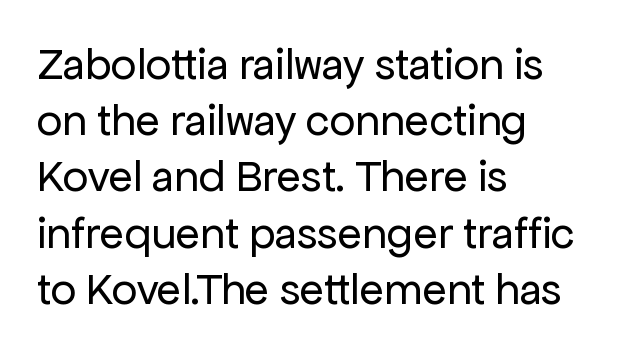
Q: Is the text bold? A: No.
Q: Is the text italic (slanted)? A: No, it is upright.
Q: Is the typeface a serif or a sans-serif typeface? A: Sans-serif.
Q: Is the text underlined? A: No.
Q: How is the paragraph aligned? A: Left-aligned.
Q: Is the spacing between letters normal or unusually wide? A: Normal.
Q: Is the spacing between lines tight, normal or loose? A: Normal.
Q: Width (condensed, normal, or wide)? A: Normal.
Q: Stroke contrast? A: Low.
Q: x-height? A: Medium.
Q: Monospaced? A: No.
